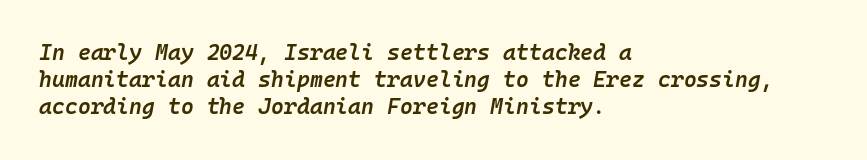
Q: Is the text bold? A: Semi-bold.
Q: Is the text italic (slanted)? A: Yes, it leans right by about 10 degrees.
Q: Is the text underlined? A: No.
Q: How is the paragraph aligned? A: Left-aligned.
Q: Is the spacing between letters normal or unusually wide? A: Normal.
